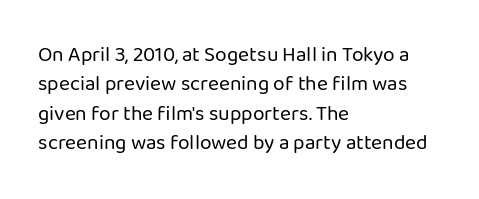
The image shows 21 px text type, upright; set left-aligned, normal line spacing (1.4x), normal letter spacing, not underlined.
